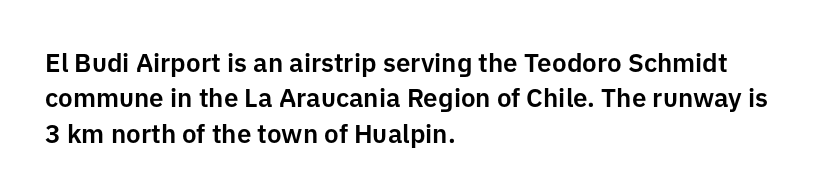
Q: Is the text italic (slanted)? A: No, it is upright.
Q: Is the text underlined? A: No.
Q: How is the paragraph aligned? A: Left-aligned.
Q: Is the spacing between letters normal or unusually wide? A: Normal.
Q: Is the spacing between lines tight, normal or loose? A: Normal.
